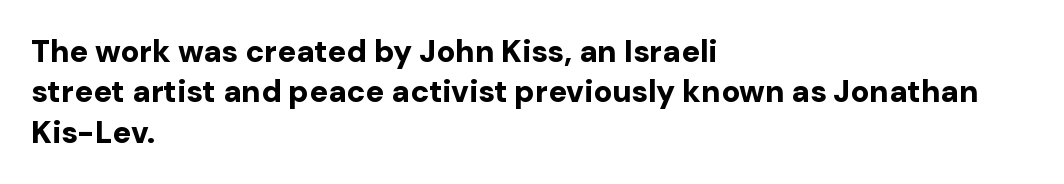
The image shows 31 px bold sans-serif type, upright; set left-aligned, normal line spacing (1.3x), normal letter spacing, not underlined; low stroke contrast and a medium x-height.
